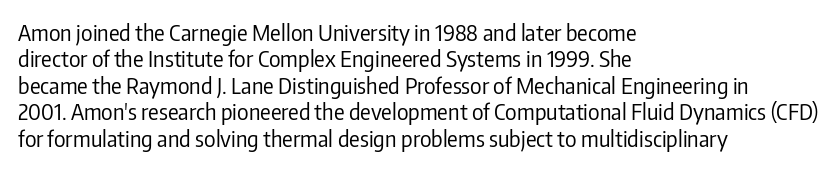
The image shows 22 px text type, upright; set left-aligned, line spacing 1.2x, normal letter spacing, not underlined.
